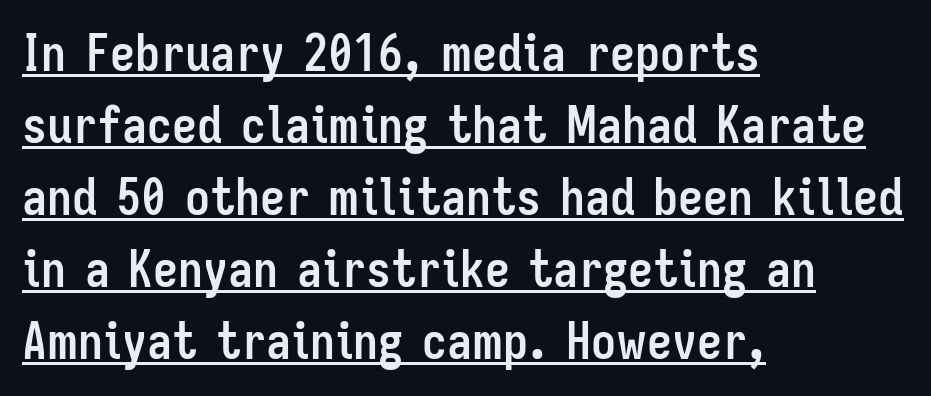
Q: Is the text bold? A: Yes.
Q: Is the text italic (slanted)? A: No, it is upright.
Q: Is the typeface a serif or a sans-serif typeface? A: Sans-serif.
Q: Is the text underlined? A: Yes.
Q: How is the paragraph aligned? A: Left-aligned.
Q: Is the spacing between letters normal or unusually wide? A: Normal.
Q: Is the spacing between lines tight, normal or loose? A: Normal.
Q: Width (condensed, normal, or wide)? A: Condensed.
Q: Stroke contrast? A: Low.
Q: x-height? A: Medium.
Q: Monospaced? A: No.
